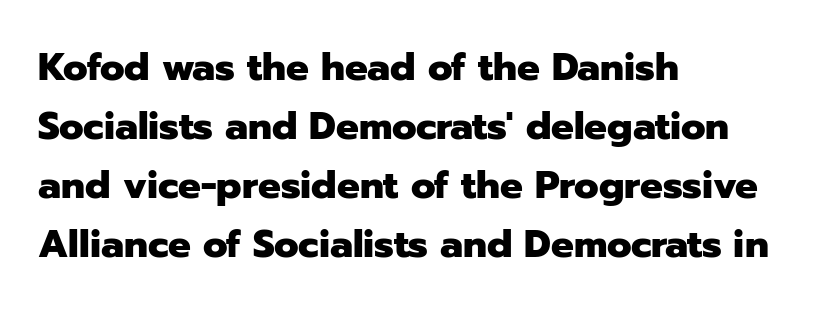
You could not count columns in this text — the font is proportionally spaced. This sample keeps an unexceptional amount of space between lines. Layout note: lines flush left. Words float on clear page, feet unadorned. The passage shown has conventional tracking throughout. Every character sits straight up, as roman type does.
